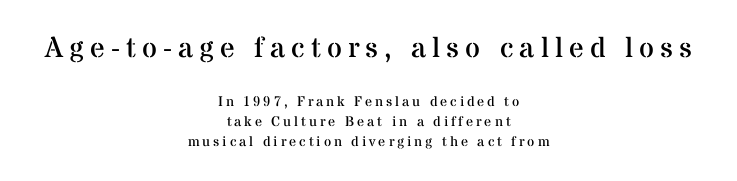
This sample is center-justified, so both line endings float freely. Descender tails drop into unmarked territory. Large over small — that's the arrangement of the two blocks here. No letter is thick-stroked: the sample isn't bold.
